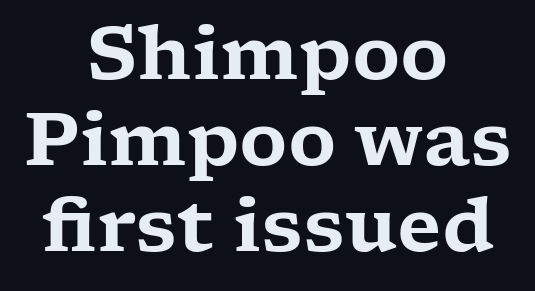
Compared with typical body copy, the letter spacing here is the same. To sum up the face: it has serifs. Spacing verdict: proportional, widths tailored to each character. Notice how the stems are strictly vertical — no italics here. The lines in this sample share a center point and differ in where they start and stop.
